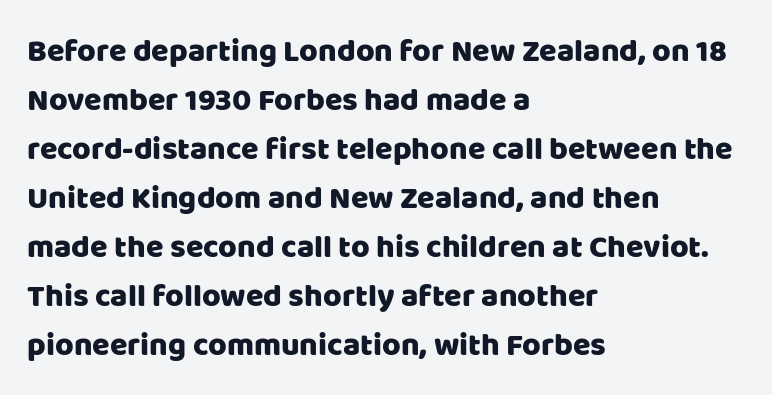
The horizontal fit of the characters is conventional and even. What's the leading like? Ordinary, nothing unusual. The zone under the glyphs is completely vacant. You could not count columns in this text — the font is proportionally spaced. Where is the straight margin? On the left. The text was rendered using a sans face with plain stroke endings.
